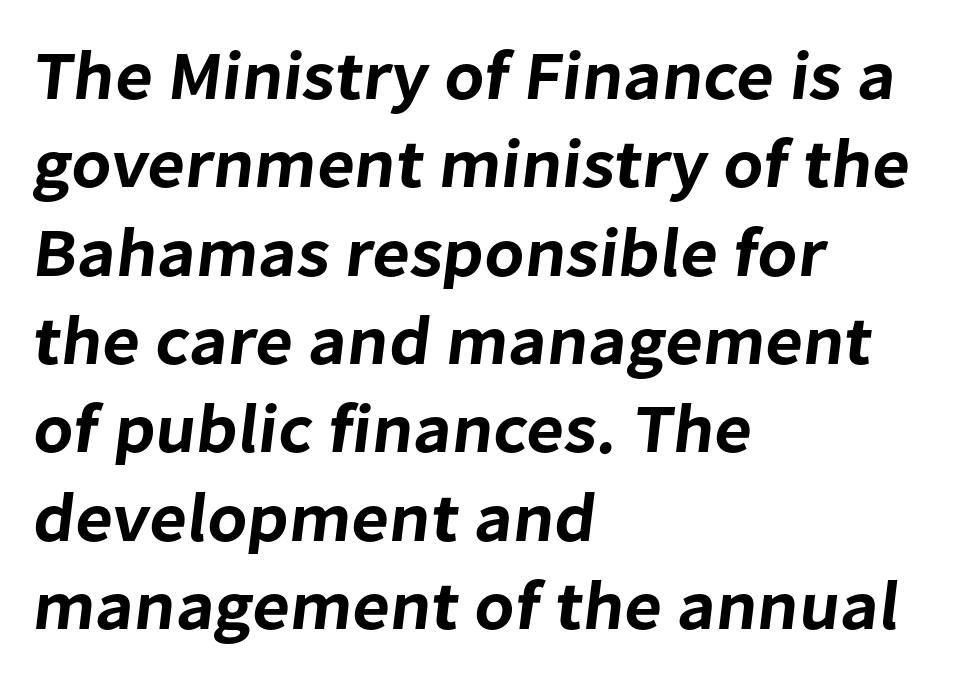
Q: Is the typeface a serif or a sans-serif typeface? A: Sans-serif.
Q: Is the text underlined? A: No.
Q: How is the paragraph aligned? A: Left-aligned.
Q: Is the spacing between letters normal or unusually wide? A: Normal.
Q: Is the spacing between lines tight, normal or loose? A: Normal.
Q: Width (condensed, normal, or wide)? A: Normal.
Q: Stroke contrast? A: Low.
Q: x-height? A: Medium.
Q: Monospaced? A: No.
